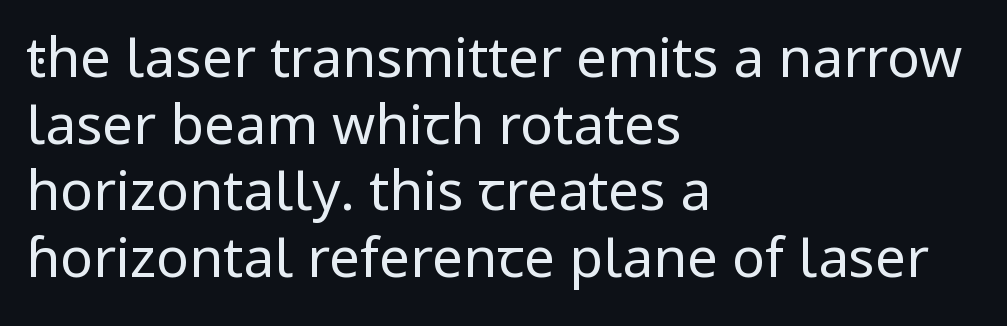
{"serif": "no", "italic": "no", "bold": "no", "weight": "regular", "width": "normal", "stroke_contrast": "low", "x_height": "medium", "monospaced": "no", "underline": "no", "align": "left", "line_spacing_ratio": 1.21, "letter_spacing": "normal", "letter_spacing_em": 0.0, "glyph_px": 55}
